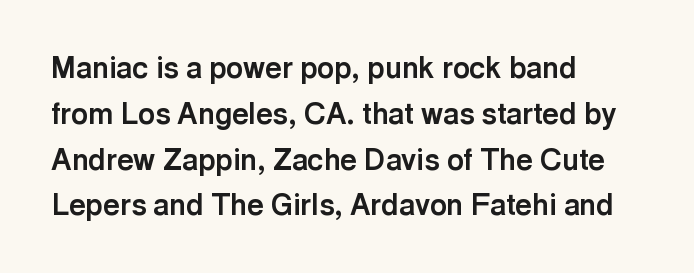
The image shows 29 px bold sans-serif type, upright; set left-aligned, normal line spacing (1.58x), normal letter spacing, not underlined; a medium x-height.
